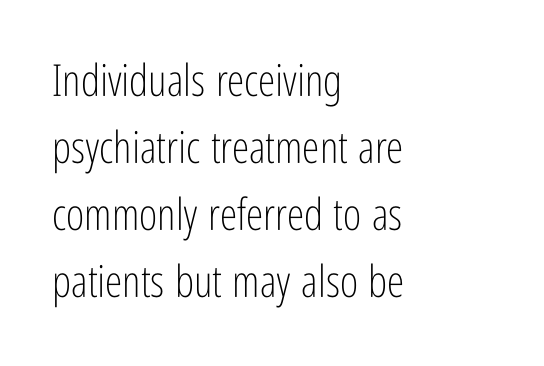
{"serif": "no", "italic": "no", "bold": "no", "weight": "light", "width": "condensed", "stroke_contrast": "low", "x_height": "medium", "monospaced": "no", "underline": "no", "align": "left", "line_spacing": "normal", "line_spacing_ratio": 1.52, "letter_spacing": "normal", "letter_spacing_em": 0.0, "glyph_px": 44}
